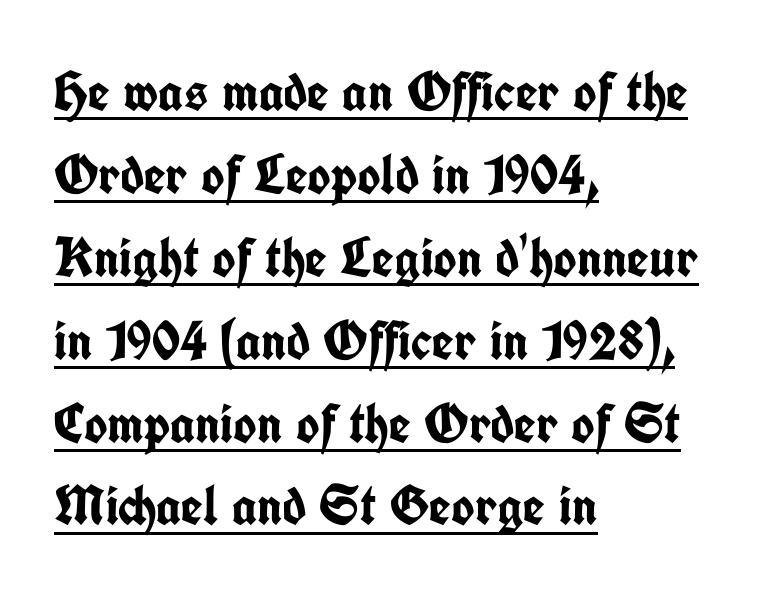
{"serif": "no", "italic": "no", "bold": "yes", "weight": "semibold", "width": "condensed", "stroke_contrast": "low", "x_height": "medium", "monospaced": "no", "underline": "yes", "align": "left", "line_spacing": "normal", "line_spacing_ratio": 1.48, "letter_spacing": "normal", "letter_spacing_em": 0.0, "glyph_px": 56}
